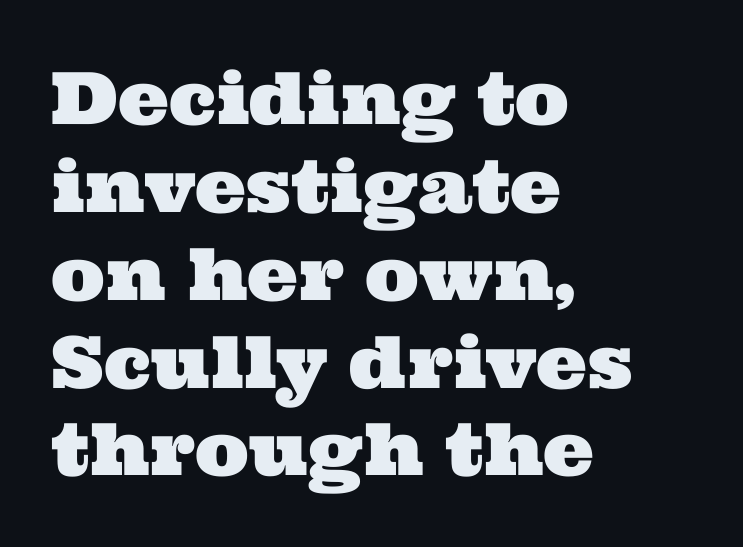
Q: Is the typeface a serif or a sans-serif typeface? A: Serif.
Q: Is the text underlined? A: No.
Q: How is the paragraph aligned? A: Left-aligned.
Q: Is the spacing between letters normal or unusually wide? A: Normal.
Q: Width (condensed, normal, or wide)? A: Wide.
Q: Stroke contrast? A: Medium.
Q: x-height? A: Medium.
Q: Monospaced? A: No.
